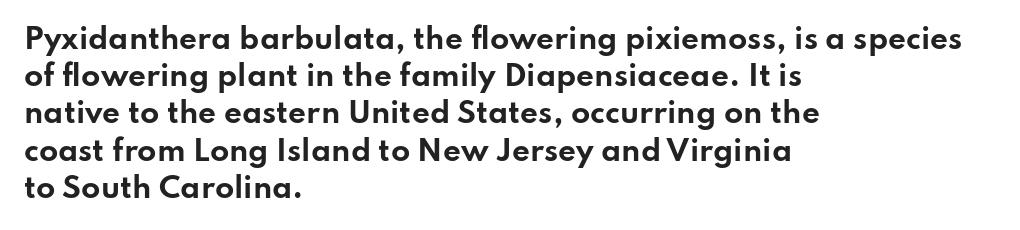
The image shows 28 px bold, wide sans-serif type, upright; set left-aligned, normal line spacing (1.33x), normal letter spacing, not underlined; low stroke contrast and a small x-height.
